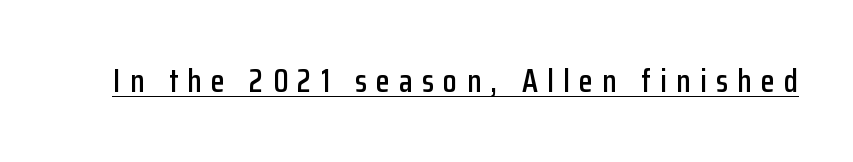
{"serif": "no", "italic": "no", "width": "condensed", "stroke_contrast": "low", "x_height": "medium", "monospaced": "no", "underline": "yes", "letter_spacing": "wide", "letter_spacing_em": 0.29, "glyph_px": 32}
